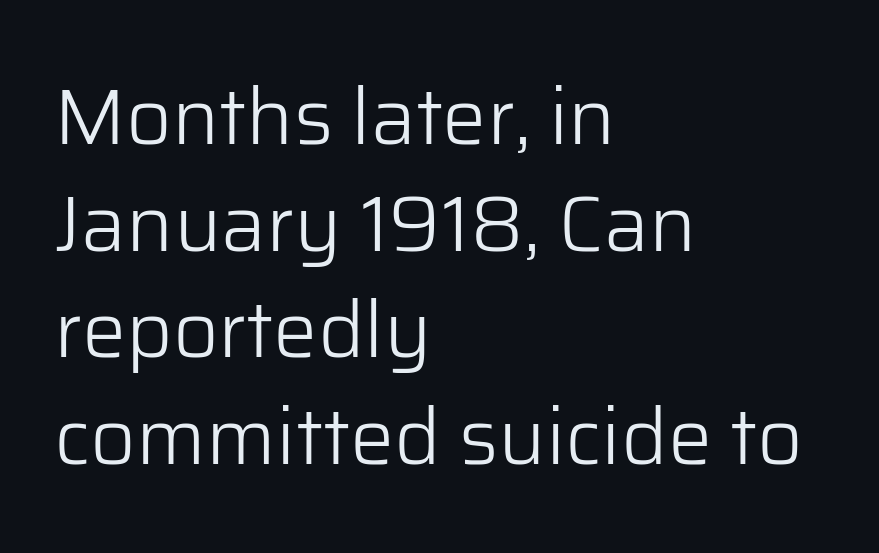
The image shows 79 px light sans-serif type, upright; set left-aligned, normal line spacing (1.35x), normal letter spacing, not underlined; low stroke contrast and a medium x-height.
